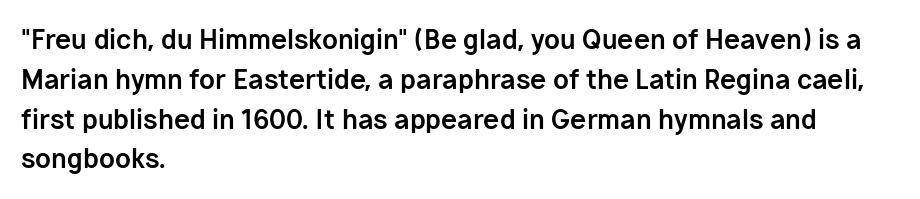
Q: Is the text bold? A: Yes.
Q: Is the text italic (slanted)? A: No, it is upright.
Q: Is the text underlined? A: No.
Q: How is the paragraph aligned? A: Left-aligned.
Q: Is the spacing between letters normal or unusually wide? A: Normal.
Q: Is the spacing between lines tight, normal or loose? A: Normal.
